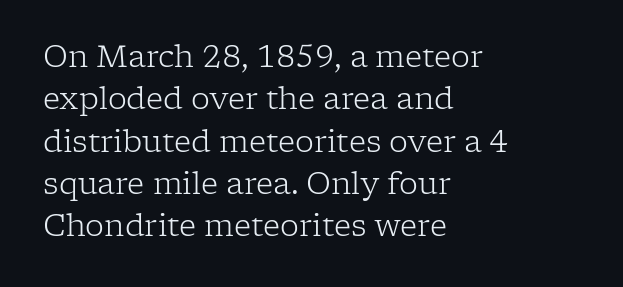
{"serif": "yes", "italic": "no", "bold": "no", "weight": "light", "width": "normal", "stroke_contrast": "low", "x_height": "medium", "monospaced": "no", "underline": "no", "align": "left", "line_spacing": "normal", "line_spacing_ratio": 1.41, "letter_spacing": "normal", "letter_spacing_em": 0.0, "glyph_px": 30}
